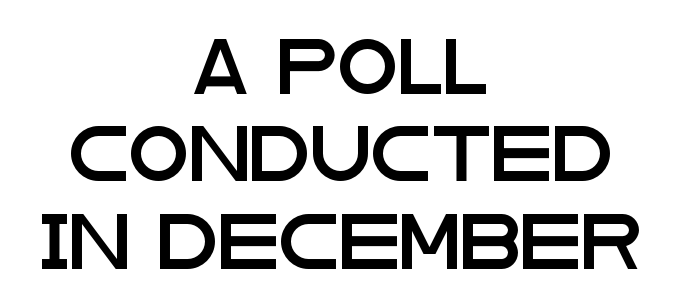
{"serif": "no", "italic": "no", "width": "wide", "stroke_contrast": "low", "x_height": "large", "monospaced": "no", "underline": "no", "align": "center", "line_spacing": "normal", "line_spacing_ratio": 1.59, "letter_spacing": "normal", "letter_spacing_em": 0.0, "glyph_px": 55}
